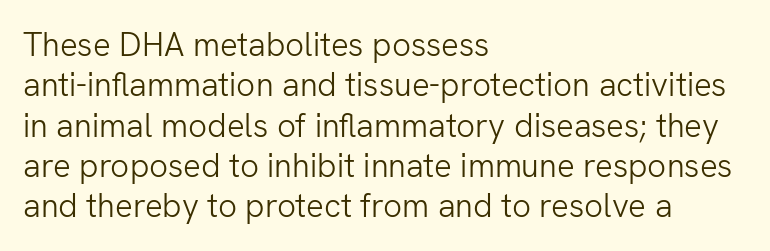
Which margin do the lines hug? The left one — the right edge is uneven. Rendered with straight, roman letterforms. The letters advance in unequal steps, a hallmark of proportional type. The type is set solid horizontally, with unmodified tracking.
